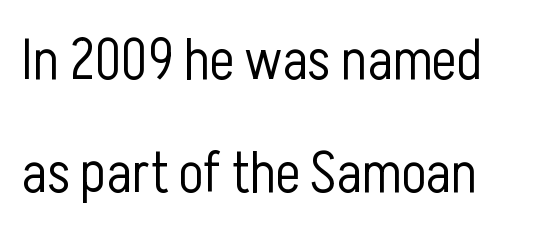
{"serif": "no", "italic": "no", "bold": "no", "weight": "light", "width": "condensed", "stroke_contrast": "low", "x_height": "medium", "monospaced": "no", "underline": "no", "line_spacing": "loose", "line_spacing_ratio": 1.94, "letter_spacing": "normal", "letter_spacing_em": 0.0, "glyph_px": 58}
